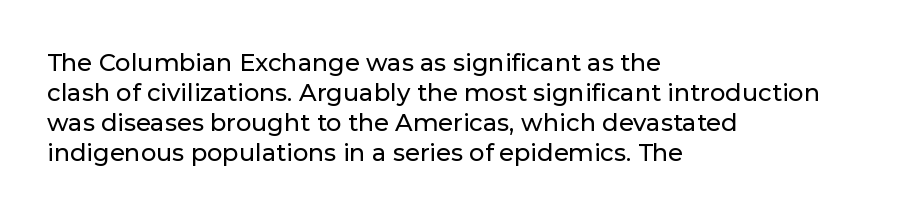
Q: Is the text italic (slanted)? A: No, it is upright.
Q: Is the text underlined? A: No.
Q: How is the paragraph aligned? A: Left-aligned.
Q: Is the spacing between letters normal or unusually wide? A: Normal.
Q: Is the spacing between lines tight, normal or loose? A: Normal.
